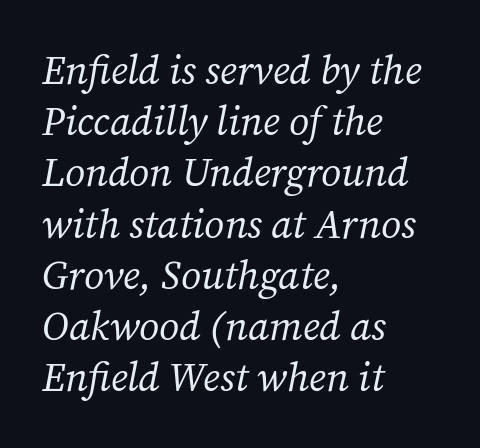
{"serif": "yes", "italic": "yes", "lean": "right", "slant_degrees": 12, "bold": "no", "weight": "regular", "width": "normal", "stroke_contrast": "medium", "x_height": "medium", "monospaced": "no", "underline": "no", "align": "left", "line_spacing": "normal", "line_spacing_ratio": 1.28, "letter_spacing": "normal", "letter_spacing_em": 0.0, "glyph_px": 40}
